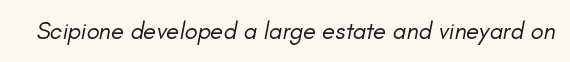
No extra tracking has been applied to these lines. The cut favours lightness, reaching ordinary text weight at its darkest. Is the type slanted? Yes — the strokes lean at a clear angle. Underline: absent.
